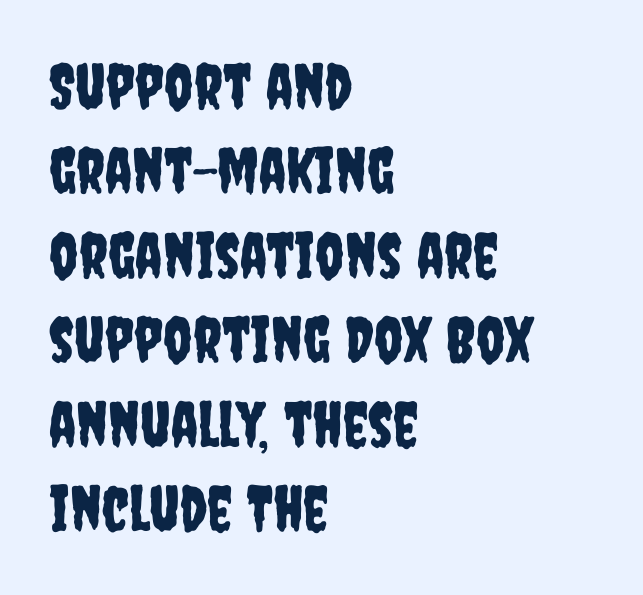
{"serif": "no", "italic": "no", "width": "condensed", "stroke_contrast": "low", "x_height": "large", "monospaced": "no", "underline": "no", "align": "left", "line_spacing": "normal", "line_spacing_ratio": 1.34, "letter_spacing": "normal", "letter_spacing_em": 0.0, "glyph_px": 63}
